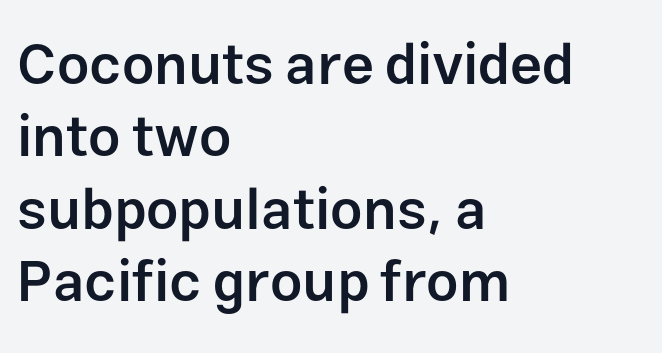
The image shows 57 px semibold sans-serif type, upright; set left-aligned, normal line spacing (1.27x), normal letter spacing, not underlined; low stroke contrast and a medium x-height.
